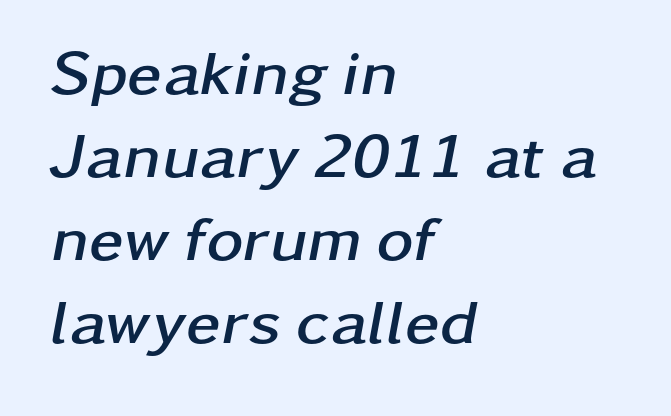
The image shows 63 px semibold, wide type, italic (leaning right); set left-aligned, normal line spacing (1.32x), normal letter spacing, not underlined; low stroke contrast and a medium x-height.
